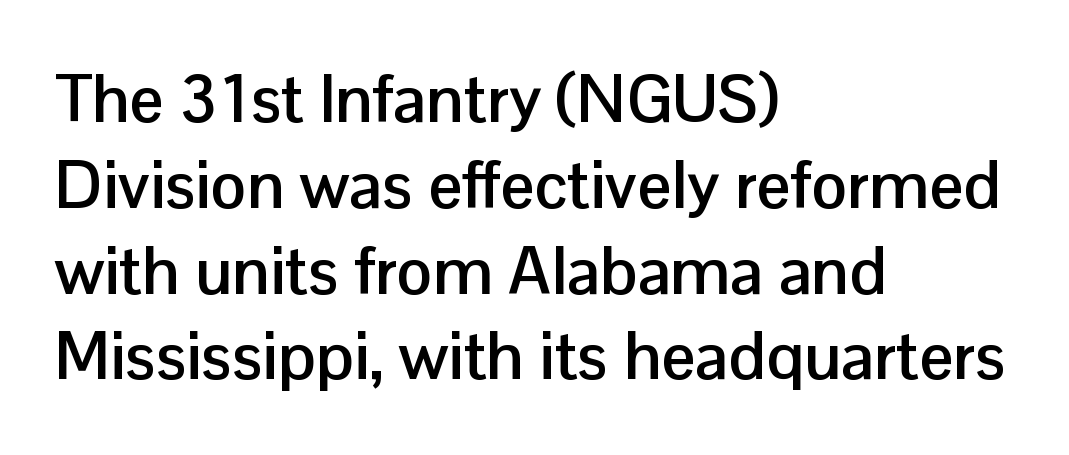
The image shows 67 px semibold sans-serif type, upright; set left-aligned, normal line spacing (1.28x), normal letter spacing, not underlined; low stroke contrast and a medium x-height.
